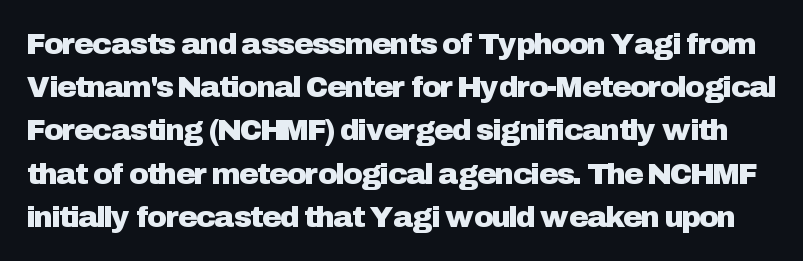
{"serif": "no", "italic": "no", "width": "normal", "stroke_contrast": "low", "x_height": "medium", "monospaced": "no", "underline": "no", "line_spacing": "normal", "line_spacing_ratio": 1.44, "letter_spacing": "normal", "letter_spacing_em": 0.0, "glyph_px": 30}
